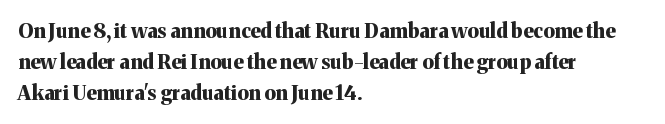
A student would call this left alignment; a typographer would say flush left, rag right. Any mark beneath the type? The region is blank. A dark, heavy texture on the line: the type is bold. The leading is moderate, giving the passage an even texture. The gaps between neighbouring characters are ordinary and unremarkable. The axis of the letterforms is exactly vertical.
